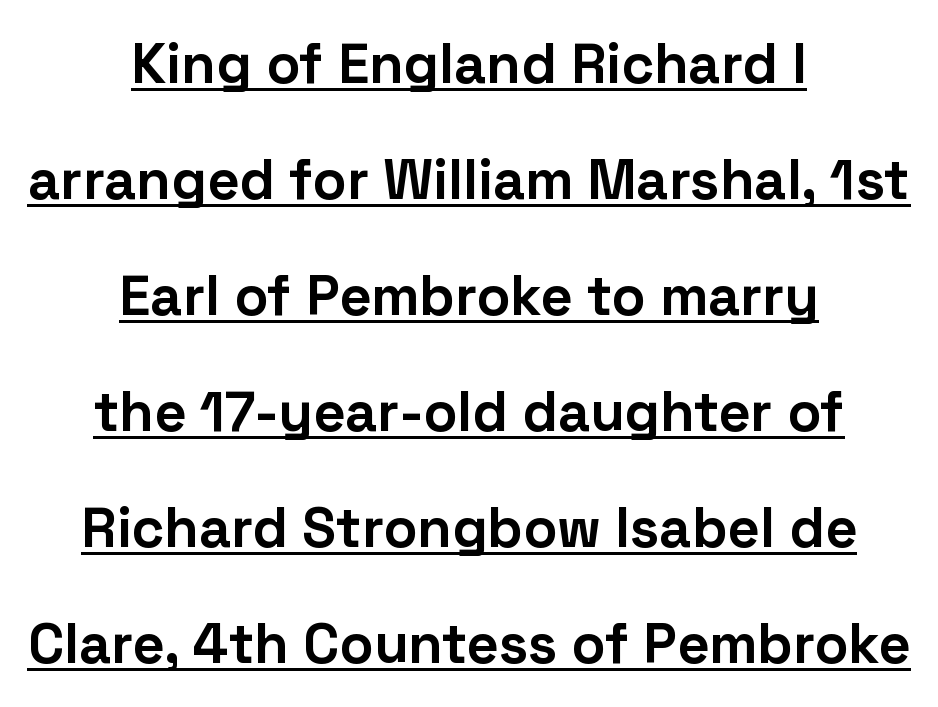
Glyph-to-glyph distance matches everyday printed text. These lines were composed using upright roman letters. Leading is clearly above the norm, producing a sparse column. Emphasis is given by a line drawn under the lettering. The whitespace from short lines is split evenly between both sides.
